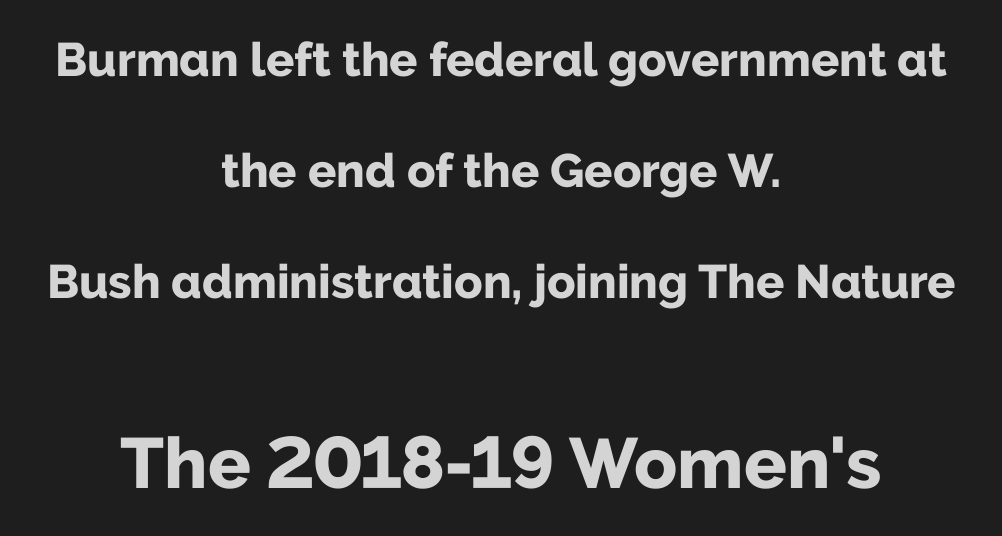
Q: Is the text bold? A: Yes.
Q: Is the text italic (slanted)? A: No, it is upright.
Q: Is the typeface a serif or a sans-serif typeface? A: Sans-serif.
Q: Is the text underlined? A: No.
Q: How is the paragraph aligned? A: Centered.
Q: Is the spacing between letters normal or unusually wide? A: Normal.
Q: Is the spacing between lines tight, normal or loose? A: Loose.
Q: Which block of text is set in a larger size, the first (top) or the second (bottom)? A: The second (bottom) one.
Q: Width (condensed, normal, or wide)? A: Normal.
Q: Stroke contrast? A: Low.
Q: x-height? A: Medium.
Q: Monospaced? A: No.
